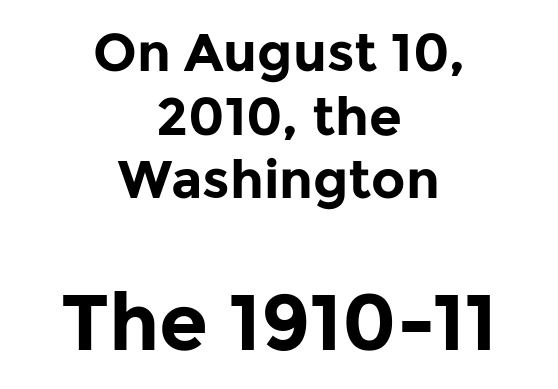
{"serif": "no", "italic": "no", "bold": "yes", "weight": "bold", "width": "normal", "stroke_contrast": "low", "x_height": "medium", "monospaced": "no", "underline": "no", "align": "center", "line_spacing_ratio": 1.2, "letter_spacing": "normal", "letter_spacing_em": 0.0, "larger_block": "second", "size_ratio": 1.49, "glyph_px": 79}
